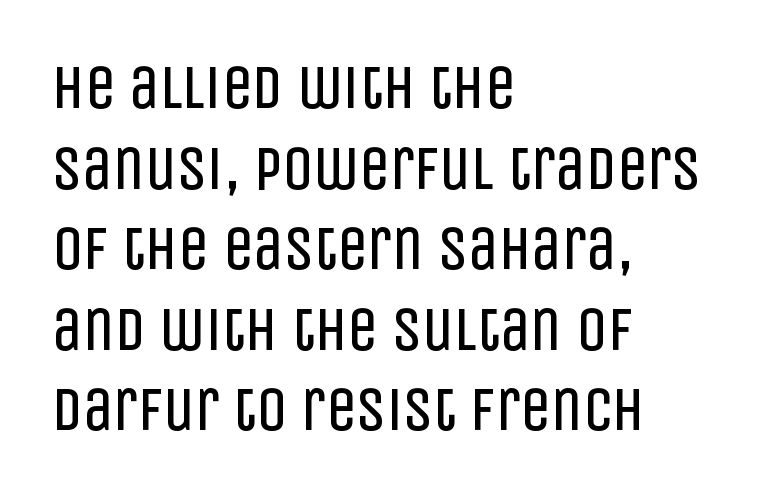
{"serif": "no", "italic": "no", "bold": "no", "weight": "regular", "width": "condensed", "stroke_contrast": "low", "x_height": "large", "monospaced": "no", "underline": "no", "align": "left", "line_spacing": "normal", "line_spacing_ratio": 1.32, "letter_spacing": "normal", "letter_spacing_em": 0.0, "glyph_px": 61}
